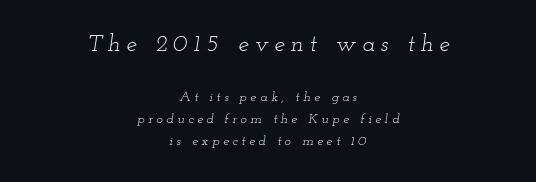
Q: Is the text bold? A: No.
Q: Is the text italic (slanted)? A: Yes, it leans right by about 12 degrees.
Q: Is the text underlined? A: No.
Q: How is the paragraph aligned? A: Centered.
Q: Is the spacing between letters normal or unusually wide? A: Unusually wide.
Q: Is the spacing between lines tight, normal or loose? A: Normal.
Q: Which block of text is set in a larger size, the first (top) or the second (bottom)? A: The first (top) one.
